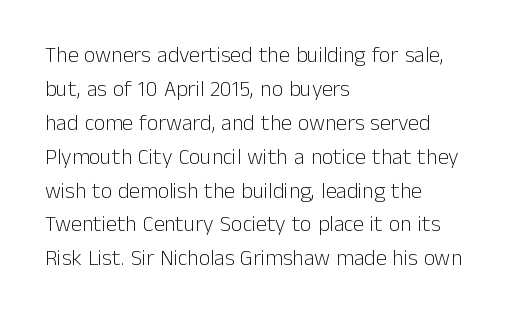
{"italic": "no", "bold": "no", "underline": "no", "align": "left", "line_spacing": "normal", "line_spacing_ratio": 1.54, "letter_spacing": "normal", "letter_spacing_em": 0.0, "glyph_px": 22}
